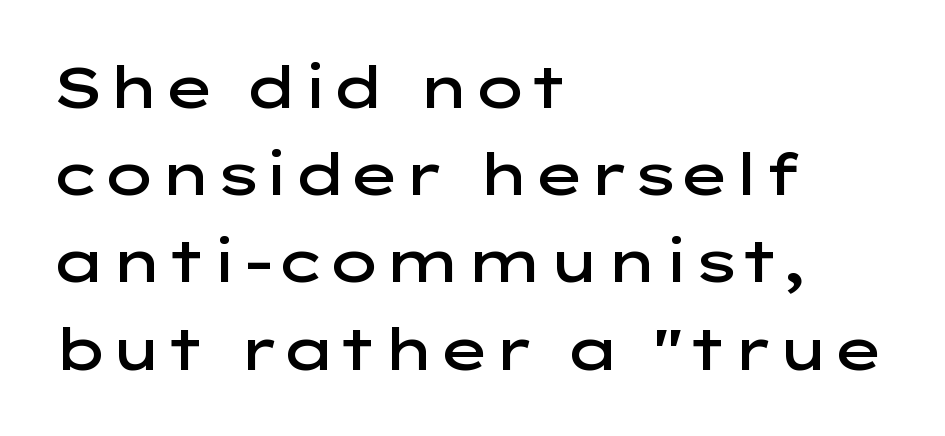
{"serif": "no", "italic": "no", "bold": "semi", "weight": "semibold", "width": "wide", "stroke_contrast": "low", "x_height": "medium", "monospaced": "no", "underline": "no", "align": "left", "line_spacing": "normal", "line_spacing_ratio": 1.53, "letter_spacing": "normal", "letter_spacing_em": 0.0, "glyph_px": 57}
